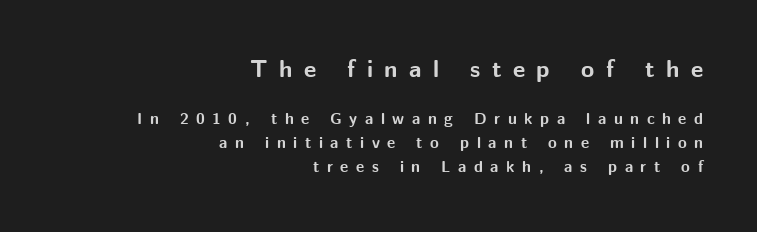
Leading: standard. Which of the two is more prominent by size? The first, at the top. A roman cut, with each character standing at attention. The passage is arranged like a letterhead date or caption credit — flush right. Honestly, there is no underline to notice here at all.
